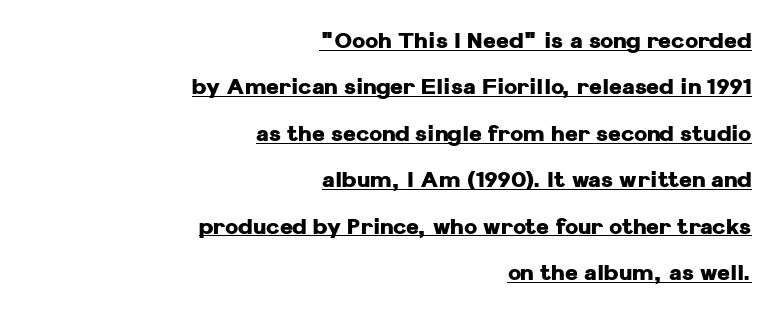
{"italic": "no", "bold": "yes", "underline": "yes", "align": "right", "line_spacing": "loose", "line_spacing_ratio": 2.11, "letter_spacing": "normal", "letter_spacing_em": 0.0, "glyph_px": 22}
